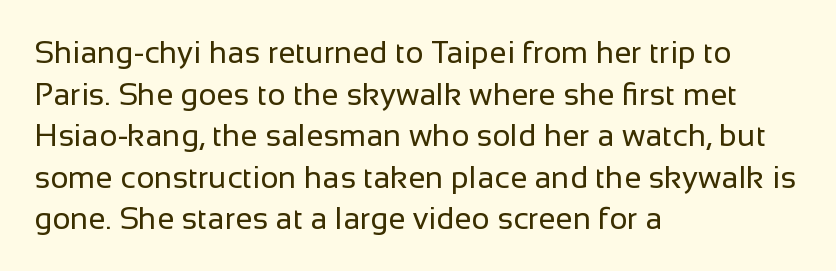
Q: Is the text bold? A: No.
Q: Is the text italic (slanted)? A: No, it is upright.
Q: Is the typeface a serif or a sans-serif typeface? A: Sans-serif.
Q: Is the text underlined? A: No.
Q: How is the paragraph aligned? A: Left-aligned.
Q: Is the spacing between letters normal or unusually wide? A: Normal.
Q: Is the spacing between lines tight, normal or loose? A: Normal.
Q: Width (condensed, normal, or wide)? A: Normal.
Q: Stroke contrast? A: Low.
Q: x-height? A: Medium.
Q: Monospaced? A: No.
